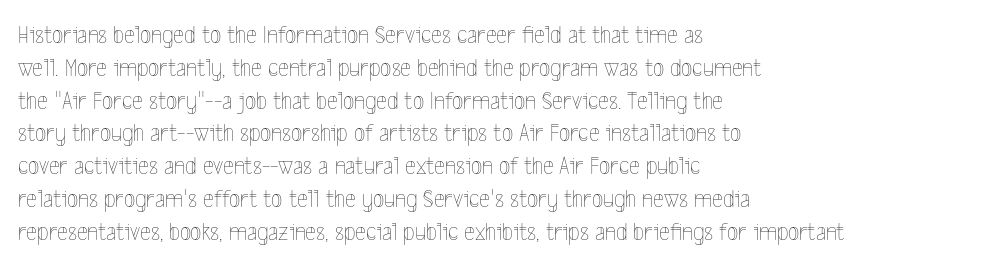
The image shows 26 px text type, upright; set left-aligned, normal line spacing (1.26x), normal letter spacing, not underlined.
